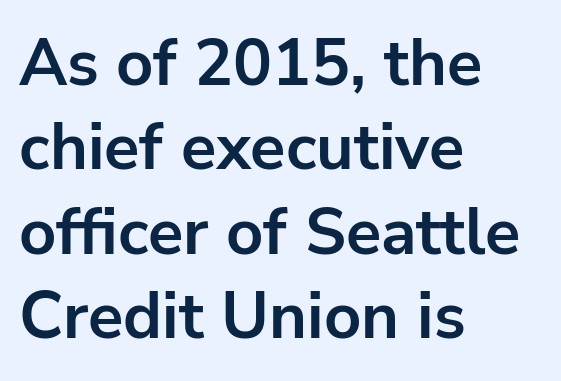
Does the weight exceed regular? Yes, all the way to bold. Between one letter and the next there's only the usual sliver of space. Bare-footed words on every line. The leading is moderate, giving the passage an even texture.
